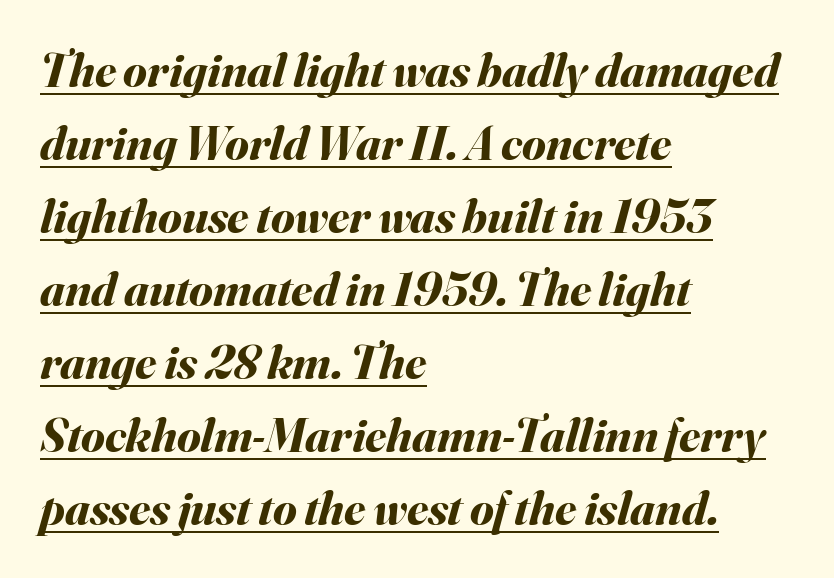
Q: Is the text bold? A: Yes.
Q: Is the text italic (slanted)? A: Yes, it leans right by about 16 degrees.
Q: Is the text underlined? A: Yes.
Q: How is the paragraph aligned? A: Left-aligned.
Q: Is the spacing between letters normal or unusually wide? A: Normal.
Q: Is the spacing between lines tight, normal or loose? A: Normal.
Q: Width (condensed, normal, or wide)? A: Normal.
Q: Stroke contrast? A: Medium.
Q: x-height? A: Small.
Q: Monospaced? A: No.
